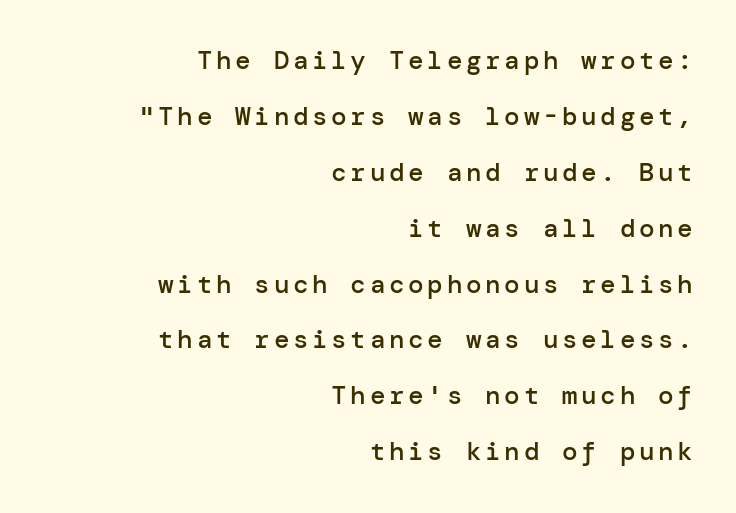
The lines in this sample share a right terminus and differ only in where they begin. This is roman type, the default non-slanted kind. The baseline area is clear. Does the leading feel generous? Absolutely, it's lavish. Compared with an ordinary text face, these strokes are moderately heavier — a semibold.
